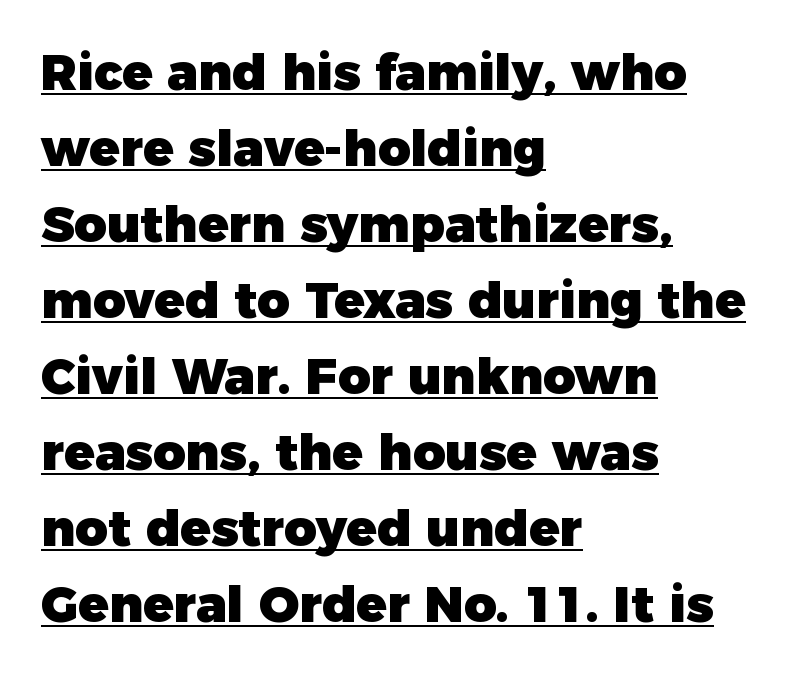
Q: Is the text bold? A: Yes.
Q: Is the text italic (slanted)? A: No, it is upright.
Q: Is the typeface a serif or a sans-serif typeface? A: Sans-serif.
Q: Is the text underlined? A: Yes.
Q: How is the paragraph aligned? A: Left-aligned.
Q: Is the spacing between letters normal or unusually wide? A: Normal.
Q: Is the spacing between lines tight, normal or loose? A: Normal.
Q: Width (condensed, normal, or wide)? A: Normal.
Q: Stroke contrast? A: Low.
Q: x-height? A: Medium.
Q: Monospaced? A: No.
